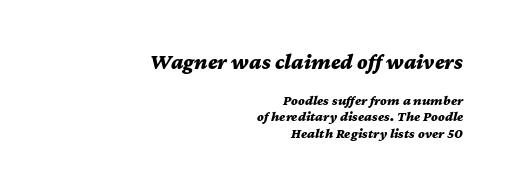
{"italic": "yes", "lean": "right", "slant_degrees": 12, "bold": "yes", "underline": "no", "align": "right", "line_spacing_ratio": 1.19, "letter_spacing": "normal", "letter_spacing_em": 0.0, "larger_block": "first", "size_ratio": 1.57, "glyph_px": 22}
